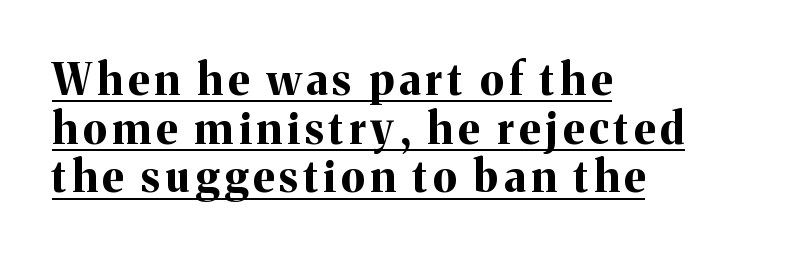
Descenders here cross a horizontal rule under the line. The letters are bold, with thick, heavy strokes. This block would grow much taller if given ordinary leading; it's compressed now. Note the varied advance widths — an 'i' is clearly narrower than an 'm'.
